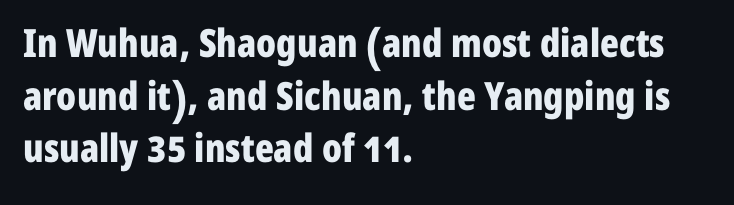
Vertical strokes here are truly vertical. These lines are set flush left with a ragged right edge. Emphasis by weight is at full strength: bold. Vertical spacing — default. A typesetter would call this proportional, since set widths differ per character. Default kerning and tracking; the words read as compact shapes.
